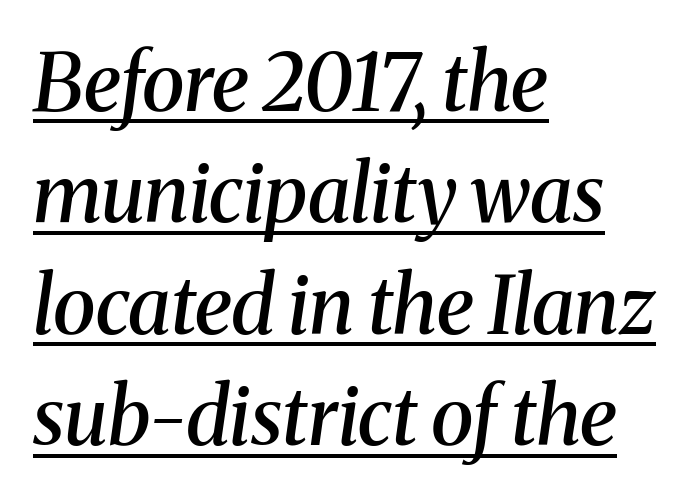
Q: Is the text bold? A: Semi-bold.
Q: Is the text italic (slanted)? A: Yes, it leans right by about 8 degrees.
Q: Is the typeface a serif or a sans-serif typeface? A: Serif.
Q: Is the text underlined? A: Yes.
Q: How is the paragraph aligned? A: Left-aligned.
Q: Is the spacing between letters normal or unusually wide? A: Normal.
Q: Is the spacing between lines tight, normal or loose? A: Normal.
Q: Width (condensed, normal, or wide)? A: Normal.
Q: Stroke contrast? A: Medium.
Q: x-height? A: Medium.
Q: Monospaced? A: No.
